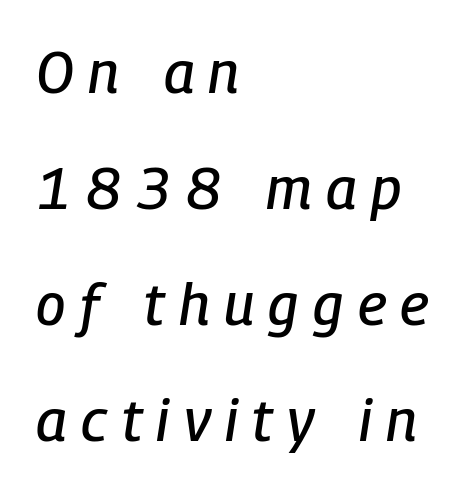
{"italic": "yes", "lean": "right", "slant_degrees": 9, "width": "condensed", "stroke_contrast": "low", "x_height": "medium", "monospaced": "no", "underline": "no", "align": "left", "line_spacing": "loose", "line_spacing_ratio": 2.0, "letter_spacing": "wide", "letter_spacing_em": 0.25, "glyph_px": 58}
